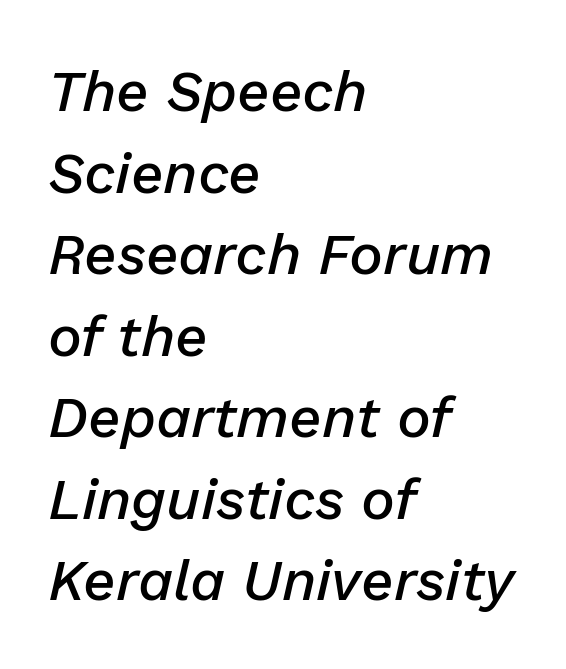
{"italic": "yes", "lean": "right", "slant_degrees": 13, "bold": "semi", "weight": "semibold", "width": "normal", "stroke_contrast": "low", "x_height": "medium", "monospaced": "no", "underline": "no", "align": "left", "line_spacing": "normal", "line_spacing_ratio": 1.43, "letter_spacing": "normal", "letter_spacing_em": 0.0, "glyph_px": 57}
